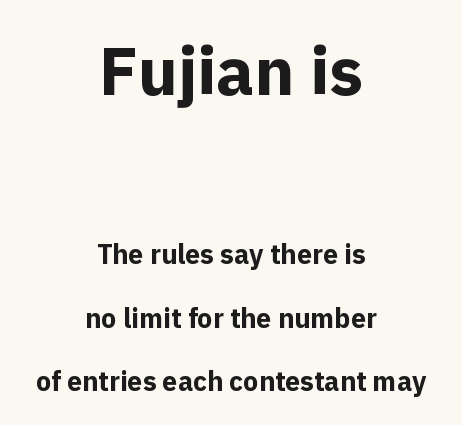
Q: Is the text bold? A: Yes.
Q: Is the text italic (slanted)? A: No, it is upright.
Q: Is the typeface a serif or a sans-serif typeface? A: Sans-serif.
Q: Is the text underlined? A: No.
Q: How is the paragraph aligned? A: Centered.
Q: Is the spacing between letters normal or unusually wide? A: Normal.
Q: Is the spacing between lines tight, normal or loose? A: Loose.
Q: Which block of text is set in a larger size, the first (top) or the second (bottom)? A: The first (top) one.
Q: Width (condensed, normal, or wide)? A: Normal.
Q: x-height? A: Medium.
Q: Monospaced? A: No.
